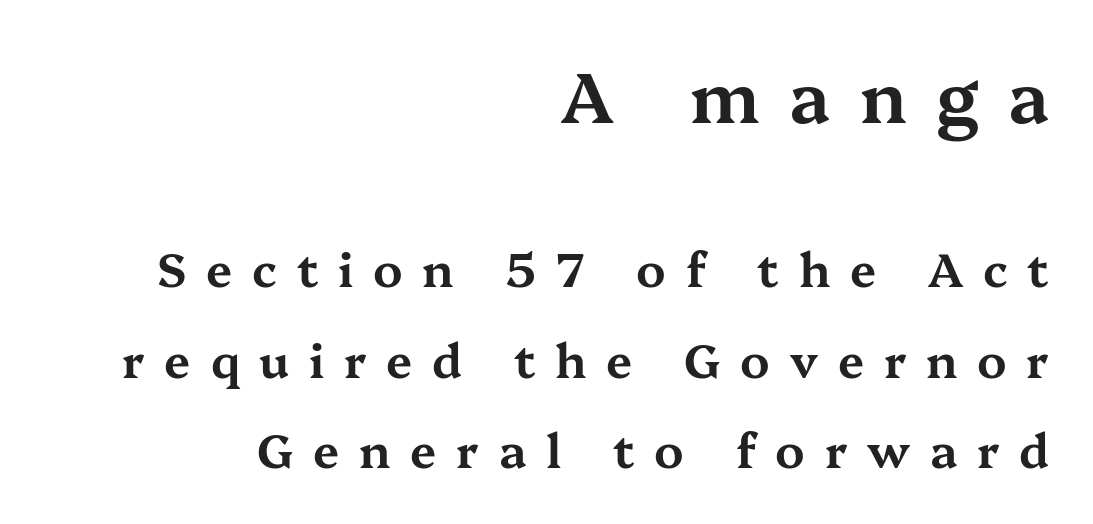
Q: Is the text italic (slanted)? A: No, it is upright.
Q: Is the typeface a serif or a sans-serif typeface? A: Serif.
Q: Is the text underlined? A: No.
Q: How is the paragraph aligned? A: Right-aligned.
Q: Is the spacing between letters normal or unusually wide? A: Unusually wide.
Q: Is the spacing between lines tight, normal or loose? A: Loose.
Q: Which block of text is set in a larger size, the first (top) or the second (bottom)? A: The first (top) one.
Q: Width (condensed, normal, or wide)? A: Wide.
Q: Stroke contrast? A: Medium.
Q: x-height? A: Medium.
Q: Monospaced? A: No.
